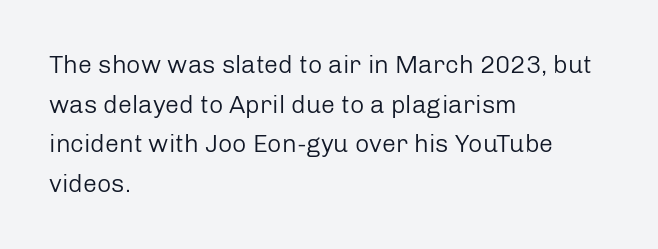
Q: Is the text bold? A: No.
Q: Is the text italic (slanted)? A: No, it is upright.
Q: Is the text underlined? A: No.
Q: How is the paragraph aligned? A: Left-aligned.
Q: Is the spacing between letters normal or unusually wide? A: Normal.
Q: Is the spacing between lines tight, normal or loose? A: Normal.
